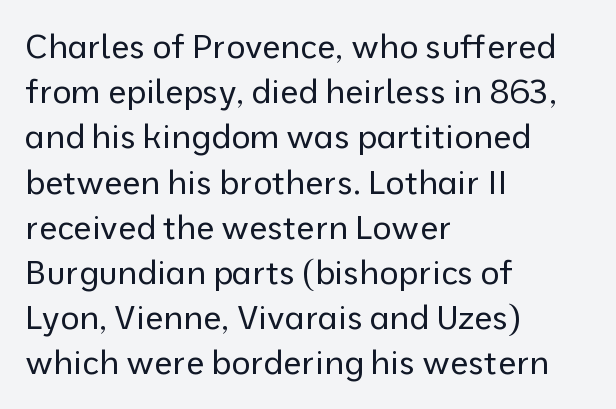
Q: Is the text bold? A: No.
Q: Is the text italic (slanted)? A: No, it is upright.
Q: Is the typeface a serif or a sans-serif typeface? A: Sans-serif.
Q: Is the text underlined? A: No.
Q: How is the paragraph aligned? A: Left-aligned.
Q: Is the spacing between letters normal or unusually wide? A: Normal.
Q: Is the spacing between lines tight, normal or loose? A: Normal.
Q: Width (condensed, normal, or wide)? A: Normal.
Q: Stroke contrast? A: Low.
Q: x-height? A: Medium.
Q: Monospaced? A: No.
